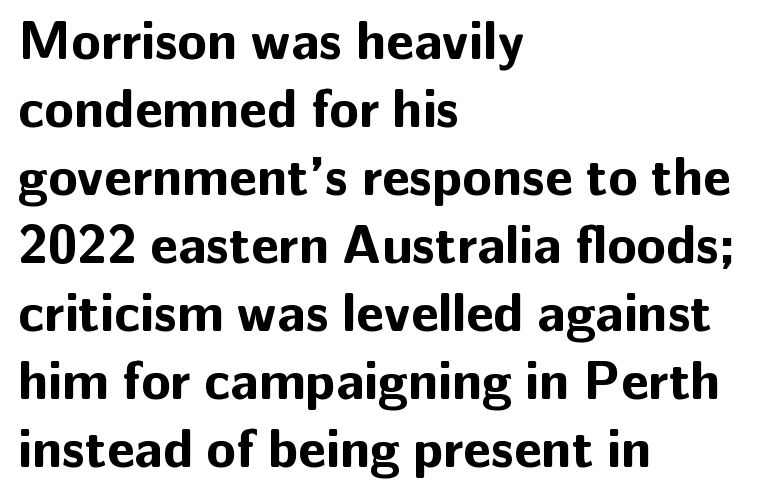
The image shows 54 px bold sans-serif type, upright; set left-aligned, normal line spacing (1.26x), normal letter spacing, not underlined; low stroke contrast and a medium x-height.
